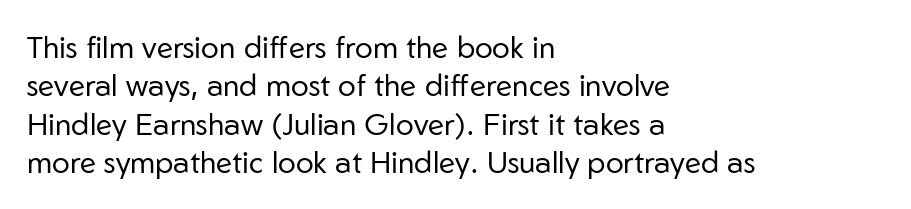
The image shows 30 px regular-weight sans-serif type, upright; set left-aligned, normal line spacing (1.28x), normal letter spacing, not underlined; low stroke contrast and a medium x-height.
